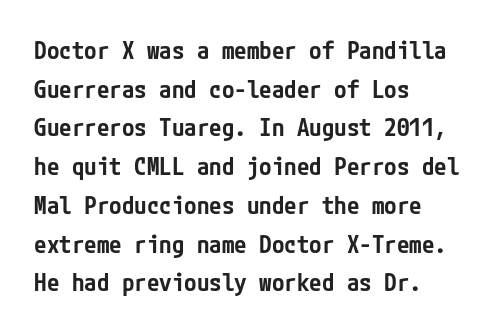
{"italic": "no", "bold": "semi", "underline": "no", "align": "left", "line_spacing": "normal", "line_spacing_ratio": 1.55, "letter_spacing": "normal", "letter_spacing_em": 0.0, "glyph_px": 25}
